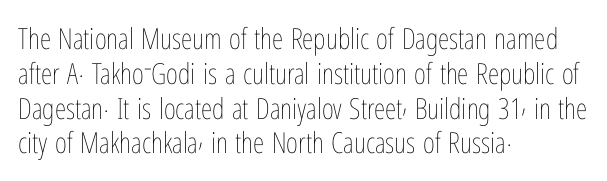
{"italic": "no", "bold": "no", "weight": "thin", "width": "condensed", "stroke_contrast": "low", "x_height": "medium", "monospaced": "no", "underline": "no", "align": "left", "line_spacing_ratio": 1.2, "letter_spacing": "normal", "letter_spacing_em": 0.0, "glyph_px": 29}
